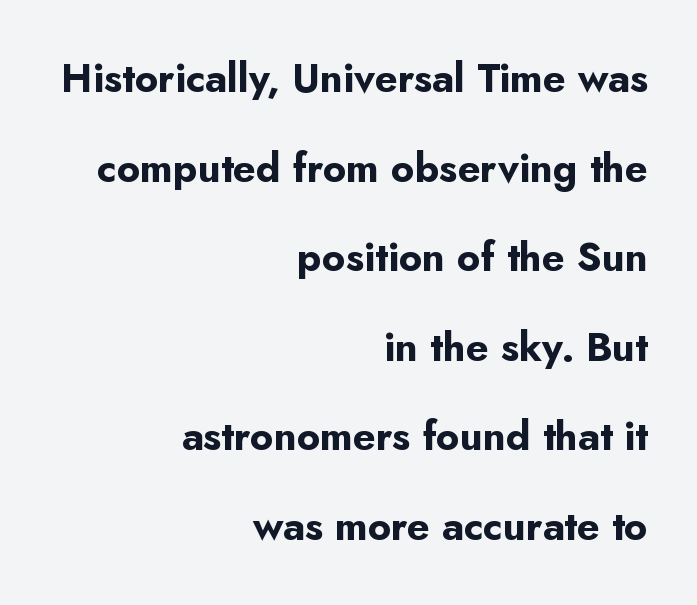
The image shows 40 px bold sans-serif type, upright; set right-aligned, loose line spacing (2.24x), normal letter spacing, not underlined; low stroke contrast and a small x-height.
